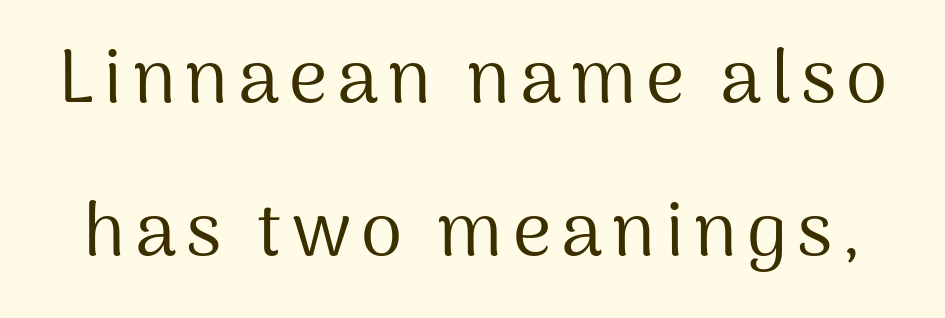
{"serif": "no", "italic": "no", "bold": "no", "weight": "regular", "width": "normal", "stroke_contrast": "medium", "x_height": "medium", "monospaced": "no", "underline": "no", "line_spacing": "loose", "line_spacing_ratio": 2.04, "glyph_px": 75}
